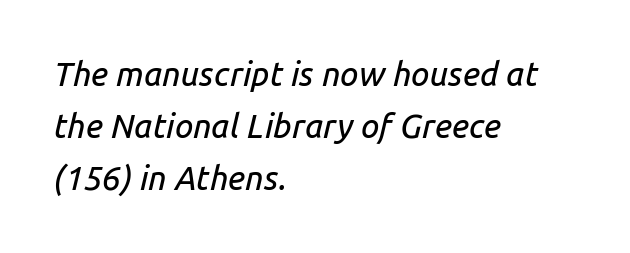
In terms of posture, this sample is oblique. The paragraph has a hard left edge and a soft right edge. The foot of each line stays bare and open. Tracking here is standard; glyphs follow each other at the usual distance. The rendering uses natural spacing where letterforms have individual widths. The space between consecutive lines is moderate.
